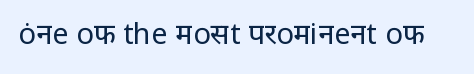
The image shows 29 px regular-weight sans-serif type, upright; set normal letter spacing, not underlined; low stroke contrast and a medium x-height.
